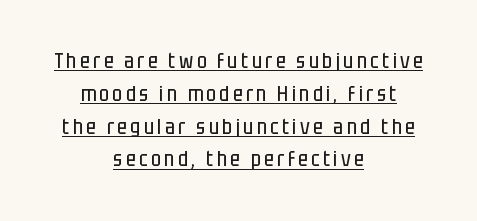
{"italic": "no", "bold": "no", "underline": "yes", "align": "center", "line_spacing": "normal", "line_spacing_ratio": 1.56, "glyph_px": 21}
